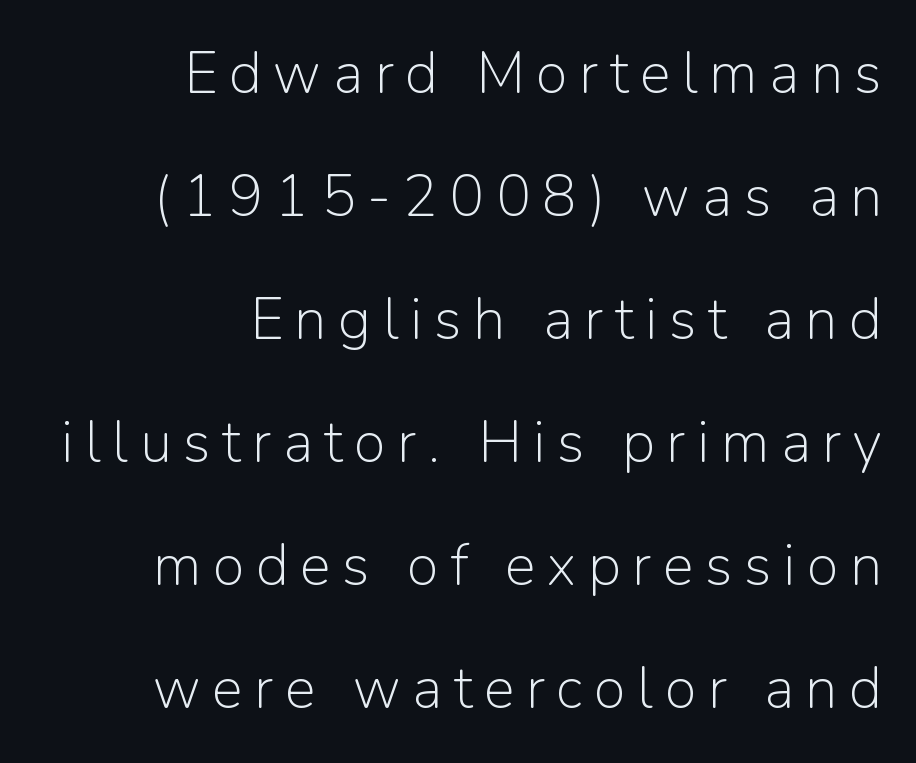
The image shows 58 px light sans-serif type, upright; set right-aligned, loose line spacing (2.12x), unusually wide letter spacing (+0.2 em), not underlined; low stroke contrast and a medium x-height.
